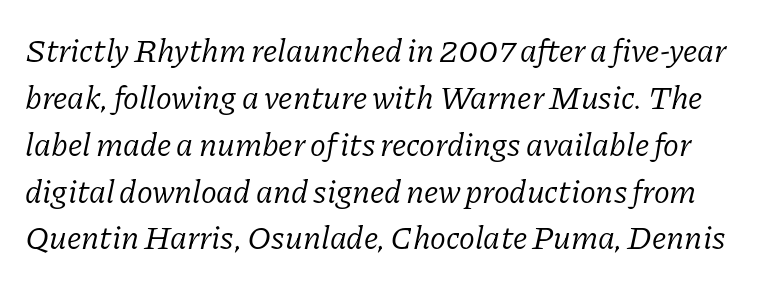
{"serif": "yes", "italic": "yes", "lean": "right", "slant_degrees": 11, "bold": "no", "weight": "light", "width": "normal", "stroke_contrast": "low", "x_height": "medium", "monospaced": "no", "underline": "no", "line_spacing": "normal", "line_spacing_ratio": 1.42, "letter_spacing": "normal", "letter_spacing_em": 0.0, "glyph_px": 33}
